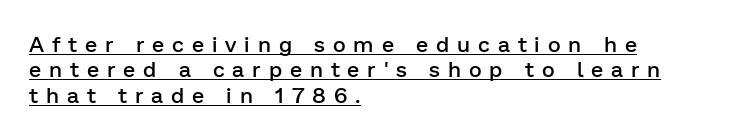
Q: Is the text bold? A: Semi-bold.
Q: Is the text italic (slanted)? A: No, it is upright.
Q: Is the text underlined? A: Yes.
Q: How is the paragraph aligned? A: Left-aligned.
Q: Is the spacing between letters normal or unusually wide? A: Unusually wide.
Q: Is the spacing between lines tight, normal or loose? A: Tight.
